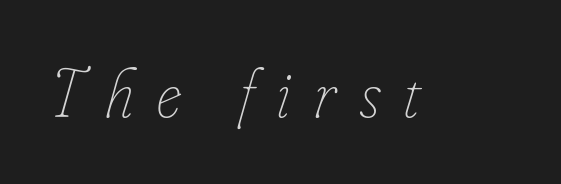
Q: Is the text bold? A: No.
Q: Is the text italic (slanted)? A: Yes, it leans right by about 16 degrees.
Q: Is the text underlined? A: No.
Q: Is the spacing between letters normal or unusually wide? A: Unusually wide.
Q: Width (condensed, normal, or wide)? A: Condensed.
Q: Stroke contrast? A: Low.
Q: x-height? A: Small.
Q: Monospaced? A: No.
